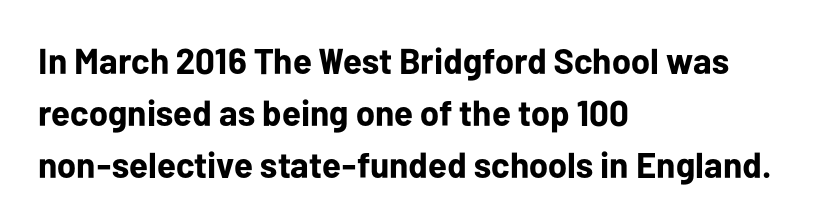
The image shows 36 px bold sans-serif type, upright; set left-aligned, normal line spacing (1.44x), normal letter spacing, not underlined; low stroke contrast and a medium x-height.
